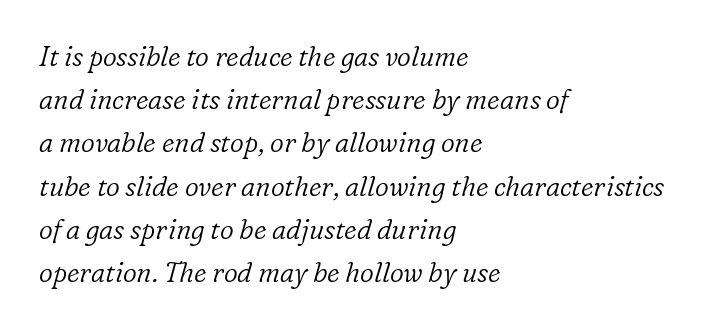
The image shows 27 px text type, italic (leaning right); set left-aligned, normal line spacing (1.6x), normal letter spacing, not underlined.
